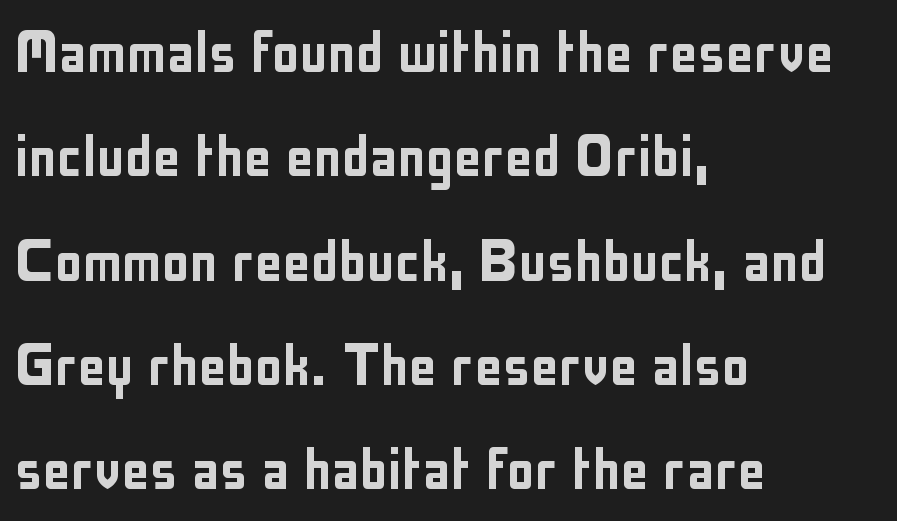
{"serif": "no", "italic": "no", "width": "condensed", "stroke_contrast": "low", "x_height": "medium", "monospaced": "no", "underline": "no", "align": "left", "line_spacing": "normal", "line_spacing_ratio": 1.49, "letter_spacing": "normal", "letter_spacing_em": 0.0, "glyph_px": 70}
